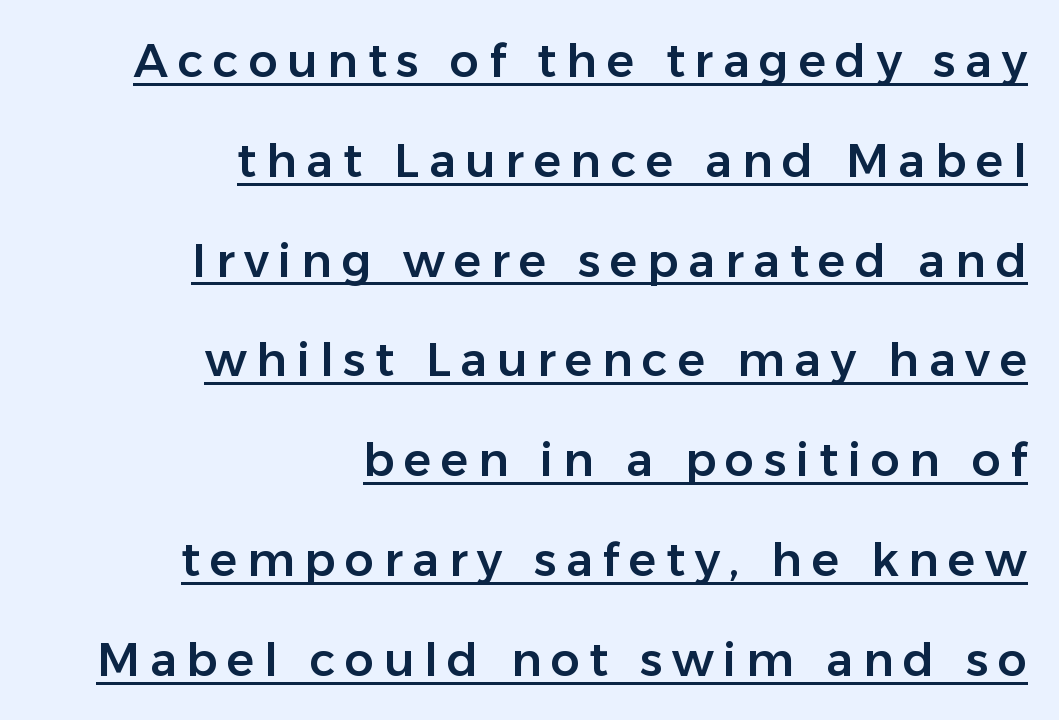
The image shows 46 px sans-serif type, upright; set right-aligned, loose line spacing (2.17x), unusually wide letter spacing (+0.21 em), underlined; low stroke contrast and a medium x-height.
